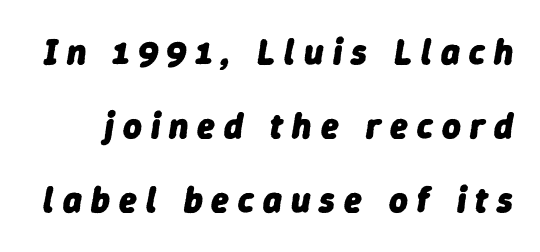
Q: Is the text bold? A: Yes.
Q: Is the text italic (slanted)? A: Yes, it leans right by about 9 degrees.
Q: Is the text underlined? A: No.
Q: Is the spacing between letters normal or unusually wide? A: Unusually wide.
Q: Is the spacing between lines tight, normal or loose? A: Loose.
Q: Width (condensed, normal, or wide)? A: Normal.
Q: Stroke contrast? A: Low.
Q: x-height? A: Medium.
Q: Monospaced? A: No.
